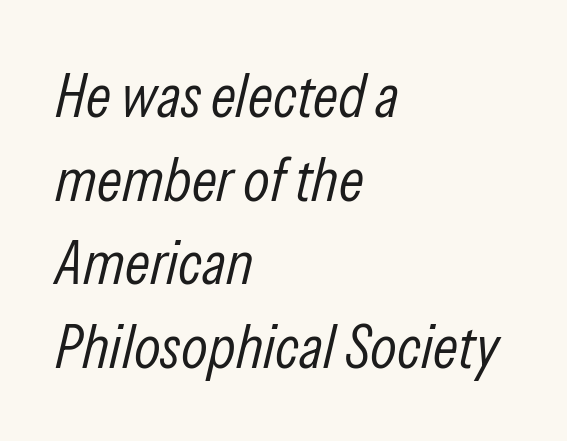
The rendering applies a slant to the glyphs. Glyph-to-glyph distance matches everyday printed text. This sample has the flowing, uneven cadence of proportional lettering. The letters look calm and open, with moderate or lighter stems. Any mark beneath the type? The region is blank. One glance says typical: line gaps are just what's usual.
